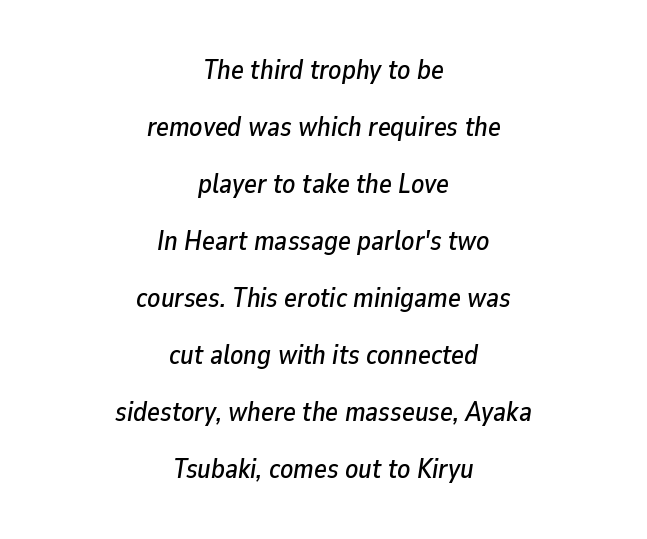
{"italic": "yes", "lean": "right", "slant_degrees": 9, "underline": "no", "align": "center", "line_spacing": "loose", "line_spacing_ratio": 2.11, "letter_spacing": "normal", "letter_spacing_em": 0.0, "glyph_px": 27}
